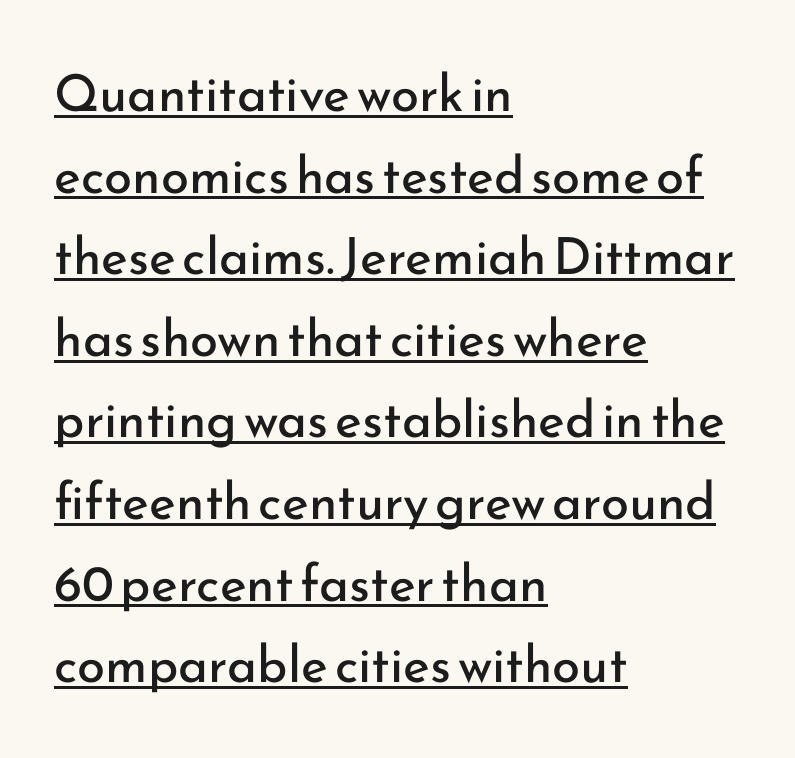
Q: Is the text bold? A: No.
Q: Is the text italic (slanted)? A: No, it is upright.
Q: Is the typeface a serif or a sans-serif typeface? A: Sans-serif.
Q: Is the text underlined? A: Yes.
Q: How is the paragraph aligned? A: Left-aligned.
Q: Is the spacing between letters normal or unusually wide? A: Normal.
Q: Is the spacing between lines tight, normal or loose? A: Normal.
Q: Width (condensed, normal, or wide)? A: Normal.
Q: Stroke contrast? A: Low.
Q: x-height? A: Small.
Q: Monospaced? A: No.
